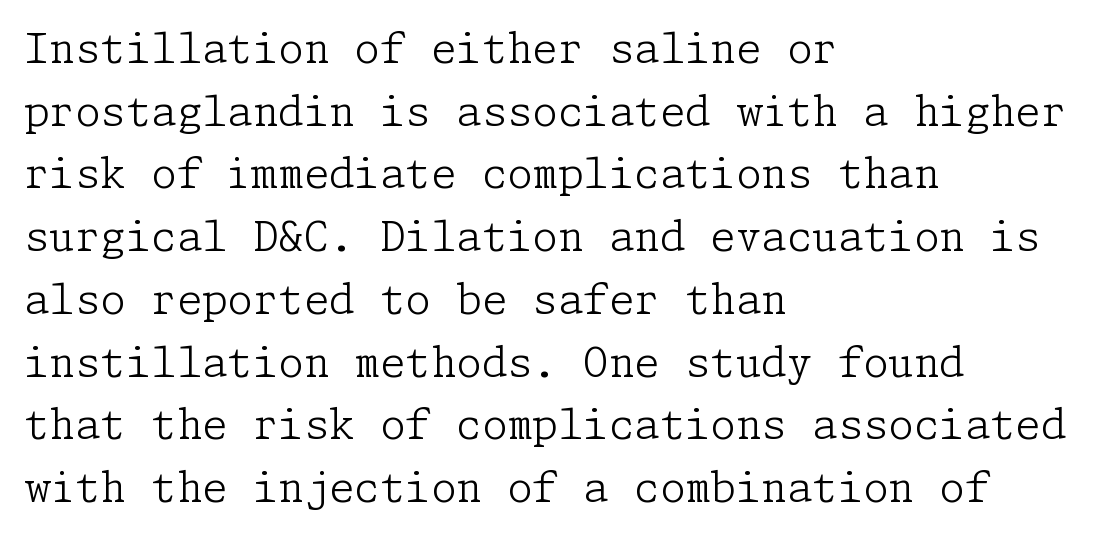
The image shows 41 px light serif type, upright; set left-aligned, normal line spacing (1.53x), normal letter spacing, not underlined; low stroke contrast and a medium x-height.
